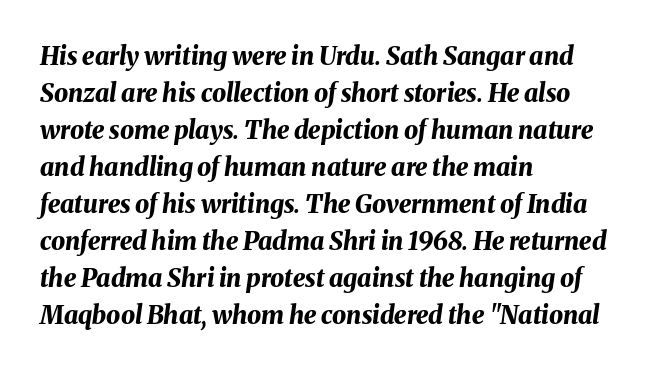
{"italic": "yes", "lean": "right", "slant_degrees": 8, "bold": "yes", "underline": "no", "align": "left", "line_spacing": "normal", "line_spacing_ratio": 1.48, "letter_spacing": "normal", "letter_spacing_em": 0.0, "glyph_px": 25}
